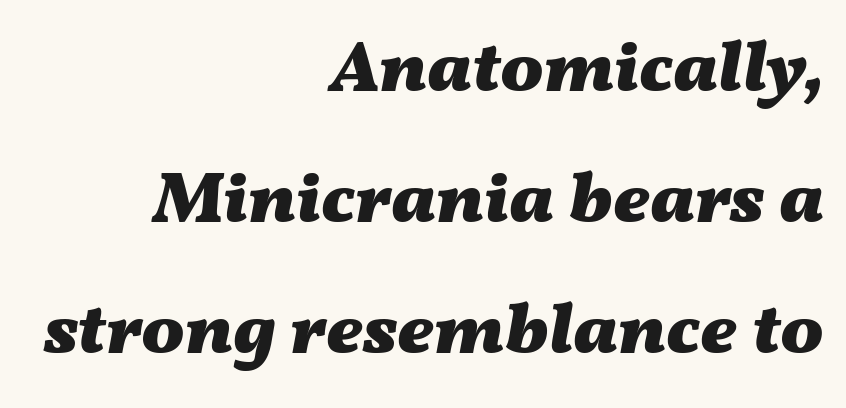
The space beneath each line is pristine and unruled. In CSS terms this would be text-align: right. Strong, thick strokes mark this as bold type. The axis of the letterforms is tilted away from vertical. Here the designer chose a conventional face with non-uniform glyph widths. Inter-character spacing is left at the font's built-in metrics.
